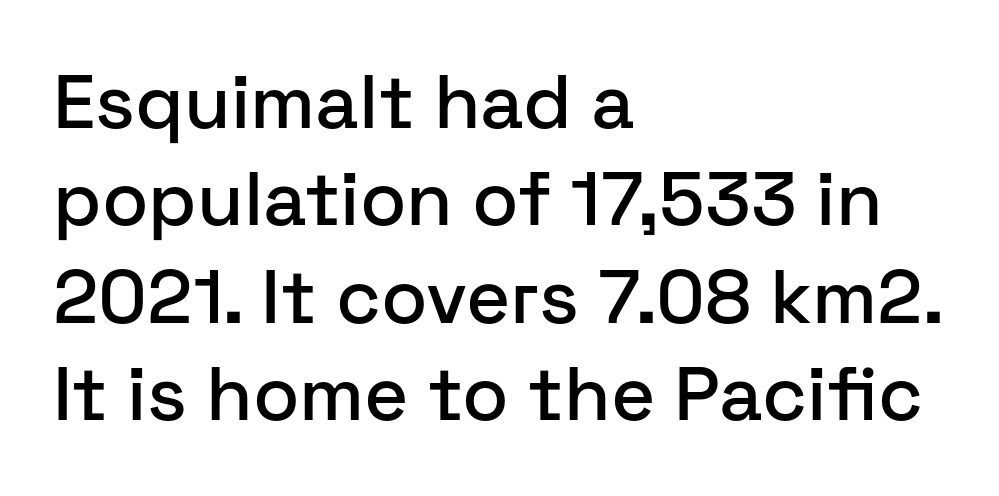
The image shows 76 px sans-serif type, upright; set left-aligned, normal line spacing (1.28x), normal letter spacing, not underlined; low stroke contrast and a medium x-height.
